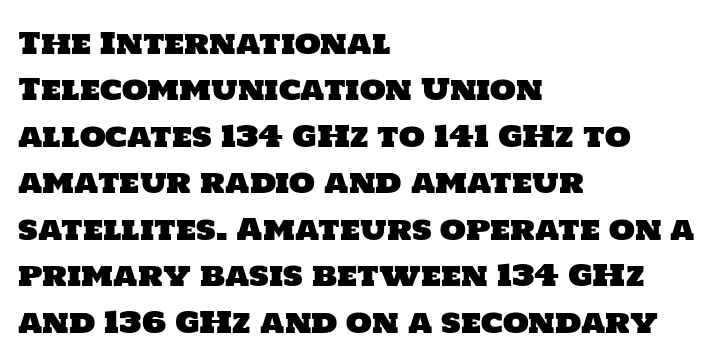
The image shows 30 px sans-serif type; set left-aligned, normal line spacing (1.55x), normal letter spacing, not underlined; low stroke contrast and a large x-height.
